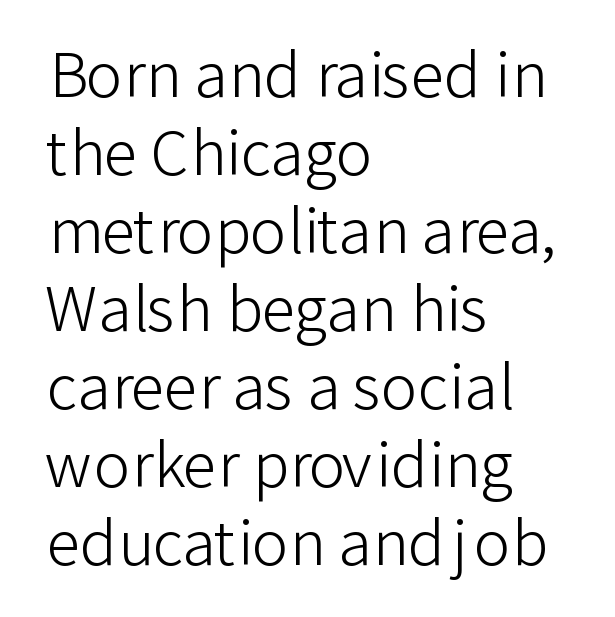
No feet cap the strokes, marking this as sans-serif type. Notice how the passage keeps a crisp vertical edge on the left only. Evenly set lines give the paragraph a standard silhouette. Character widths vary here, with narrow letters taking less room than wide ones. Any mark beneath the type? The region is blank. The gaps between neighbouring characters are ordinary and unremarkable.
